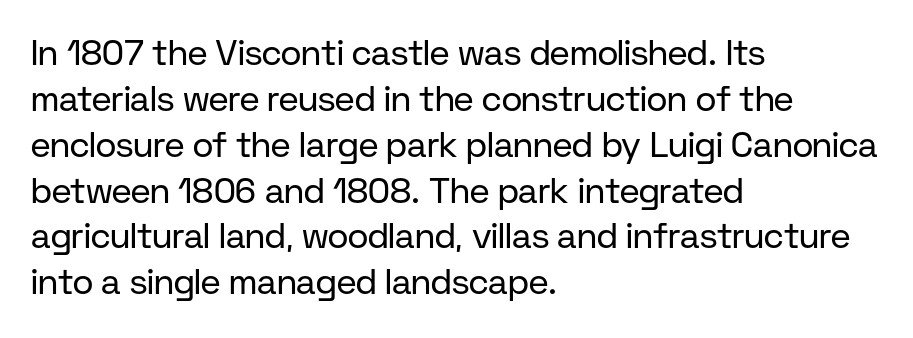
{"serif": "no", "italic": "no", "bold": "no", "weight": "regular", "width": "normal", "stroke_contrast": "low", "x_height": "medium", "monospaced": "no", "underline": "no", "align": "left", "line_spacing": "normal", "line_spacing_ratio": 1.31, "letter_spacing": "normal", "letter_spacing_em": 0.0, "glyph_px": 35}
